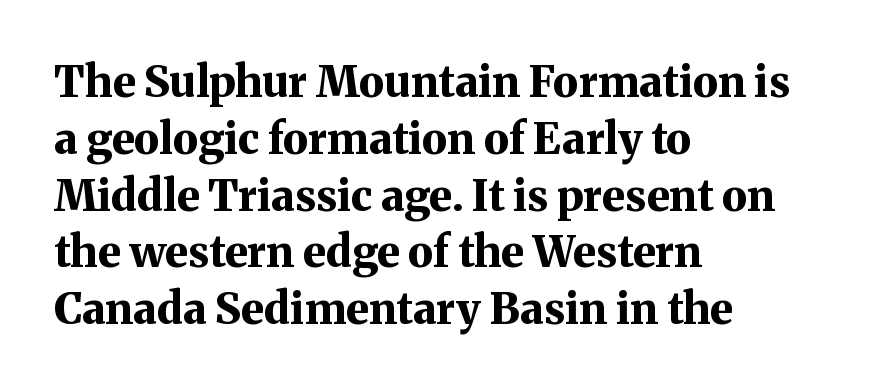
Q: Is the text bold? A: Yes.
Q: Is the text italic (slanted)? A: No, it is upright.
Q: Is the typeface a serif or a sans-serif typeface? A: Serif.
Q: Is the text underlined? A: No.
Q: How is the paragraph aligned? A: Left-aligned.
Q: Is the spacing between letters normal or unusually wide? A: Normal.
Q: Is the spacing between lines tight, normal or loose? A: Normal.
Q: Width (condensed, normal, or wide)? A: Normal.
Q: Stroke contrast? A: Medium.
Q: x-height? A: Medium.
Q: Monospaced? A: No.
